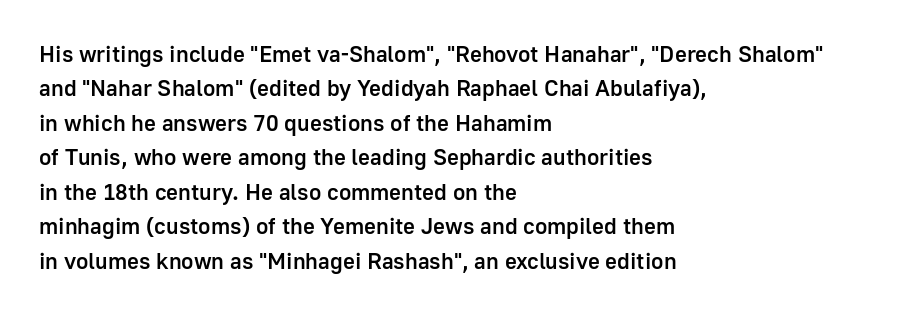
Q: Is the text bold? A: Semi-bold.
Q: Is the text italic (slanted)? A: No, it is upright.
Q: Is the text underlined? A: No.
Q: How is the paragraph aligned? A: Left-aligned.
Q: Is the spacing between letters normal or unusually wide? A: Normal.
Q: Is the spacing between lines tight, normal or loose? A: Normal.
